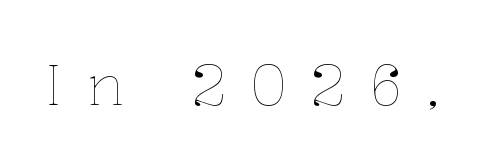
Glyph-to-glyph distance is far greater than everyday printed text. Is this a heavy cut? Hardly; it is regular or lighter. Looks like regular typesetting: each glyph gets only the width it needs. Has an underline been added? It has not. Every stem runs plumb, perpendicular to the baseline.
